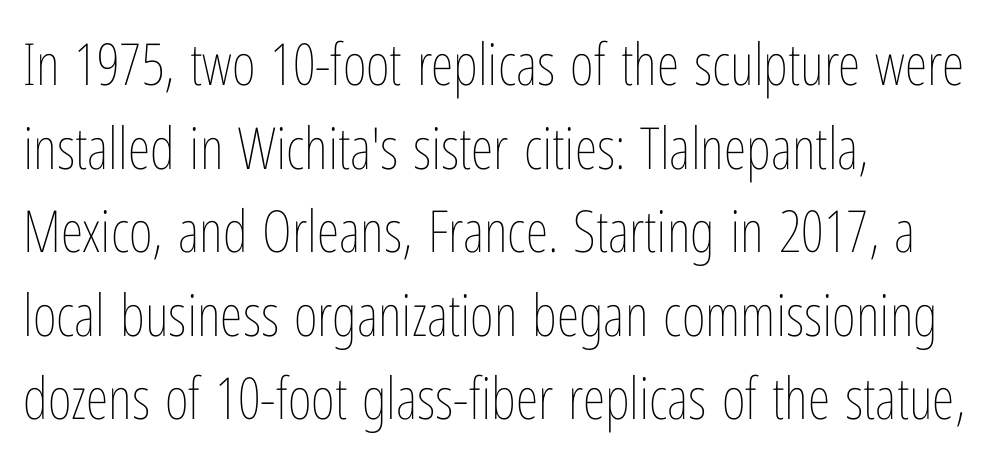
{"italic": "no", "bold": "no", "weight": "thin", "width": "condensed", "stroke_contrast": "low", "x_height": "medium", "monospaced": "no", "underline": "no", "align": "left", "line_spacing": "normal", "line_spacing_ratio": 1.44, "letter_spacing": "normal", "letter_spacing_em": 0.0, "glyph_px": 58}
